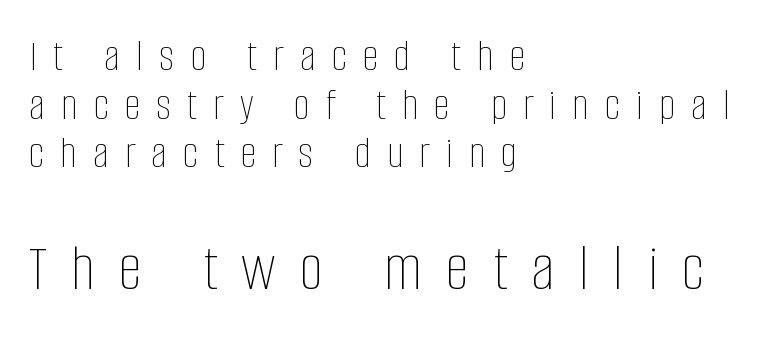
{"italic": "no", "bold": "no", "weight": "thin", "width": "condensed", "stroke_contrast": "low", "x_height": "large", "monospaced": "no", "underline": "no", "align": "left", "line_spacing": "tight", "line_spacing_ratio": 1.08, "letter_spacing": "wide", "letter_spacing_em": 0.36, "larger_block": "second", "size_ratio": 1.49, "glyph_px": 67}
